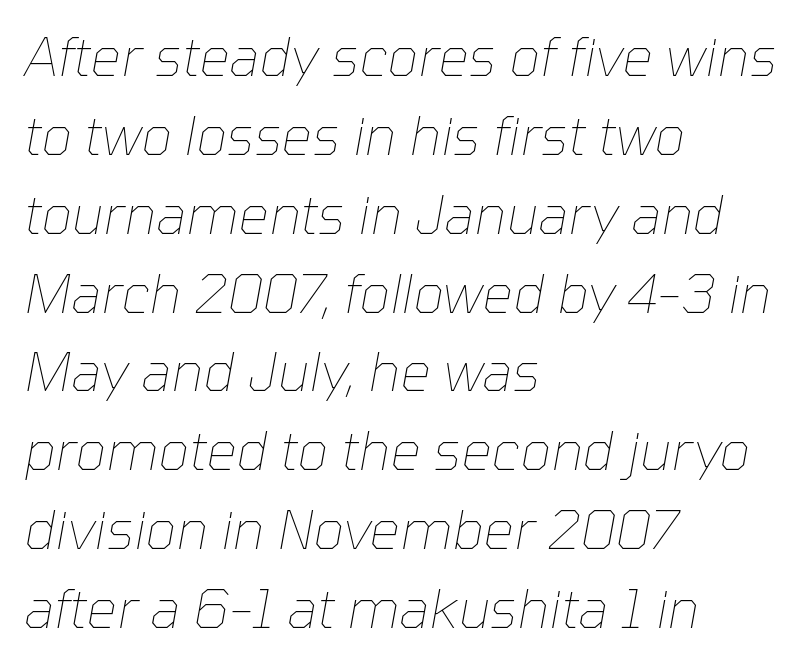
Q: Is the text bold? A: No.
Q: Is the text italic (slanted)? A: Yes, it leans right by about 10 degrees.
Q: Is the text underlined? A: No.
Q: How is the paragraph aligned? A: Left-aligned.
Q: Is the spacing between letters normal or unusually wide? A: Normal.
Q: Is the spacing between lines tight, normal or loose? A: Normal.
Q: Width (condensed, normal, or wide)? A: Normal.
Q: Stroke contrast? A: Low.
Q: x-height? A: Medium.
Q: Monospaced? A: No.
